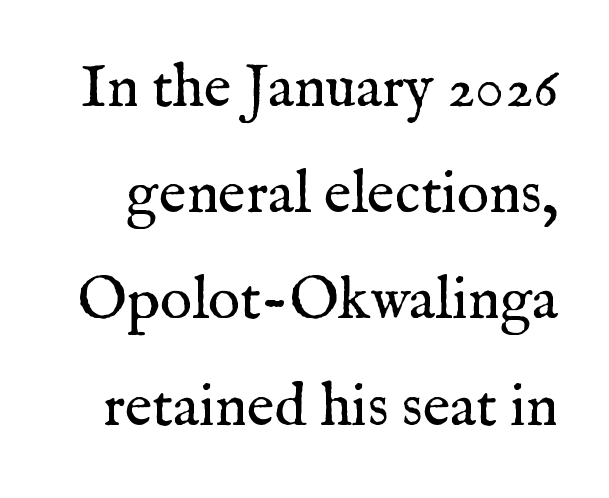
The image shows 60 px regular-weight serif type, upright; set line spacing 1.77x, normal letter spacing, not underlined; medium stroke contrast and a medium x-height.
